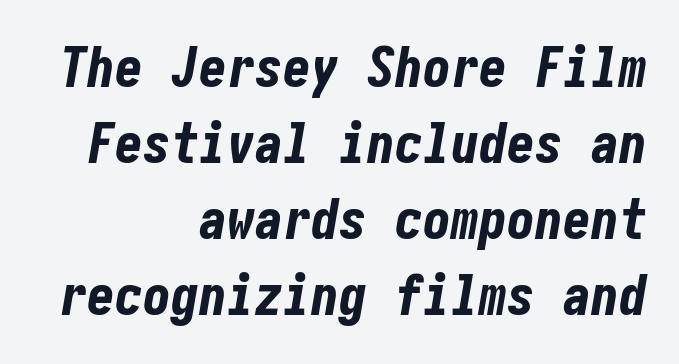
{"italic": "yes", "lean": "right", "slant_degrees": 10, "bold": "yes", "weight": "bold", "width": "condensed", "stroke_contrast": "low", "x_height": "medium", "underline": "no", "align": "right", "line_spacing": "normal", "line_spacing_ratio": 1.36, "letter_spacing": "normal", "letter_spacing_em": 0.0, "glyph_px": 56}
